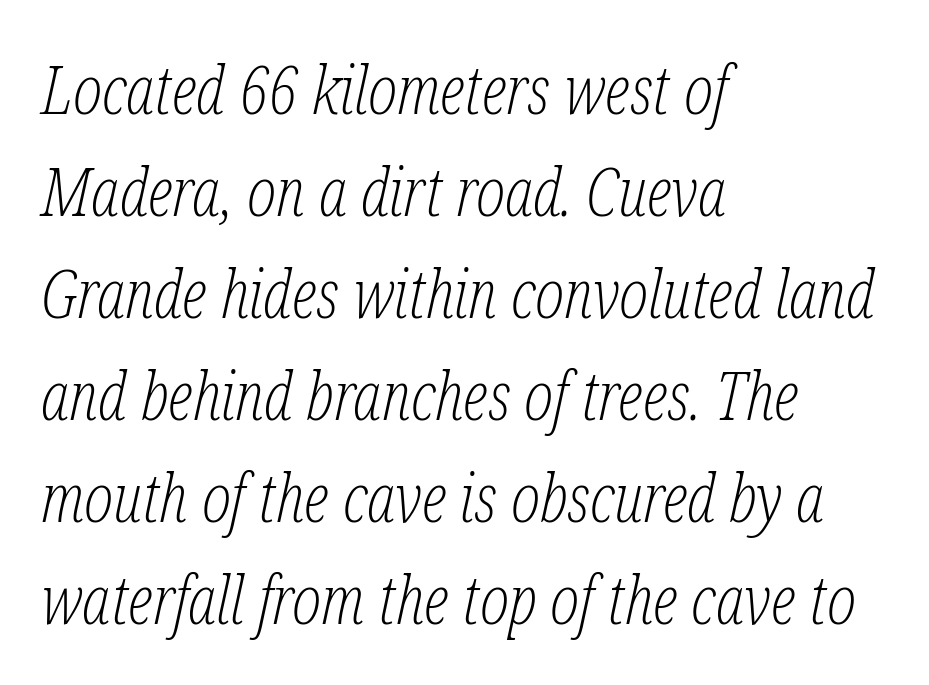
The image shows 68 px light, condensed serif type, italic (leaning right); set left-aligned, normal line spacing (1.5x), normal letter spacing, not underlined; low stroke contrast and a medium x-height.
